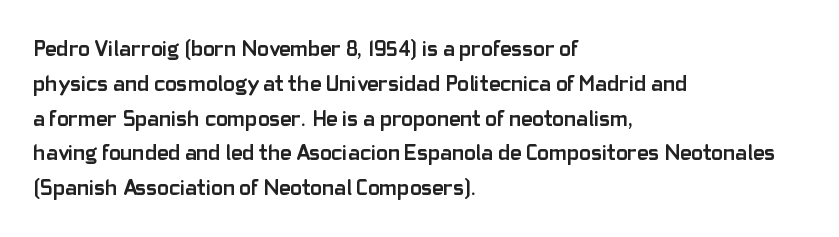
Q: Is the text bold? A: Yes.
Q: Is the text italic (slanted)? A: No, it is upright.
Q: Is the text underlined? A: No.
Q: How is the paragraph aligned? A: Left-aligned.
Q: Is the spacing between letters normal or unusually wide? A: Normal.
Q: Is the spacing between lines tight, normal or loose? A: Normal.
